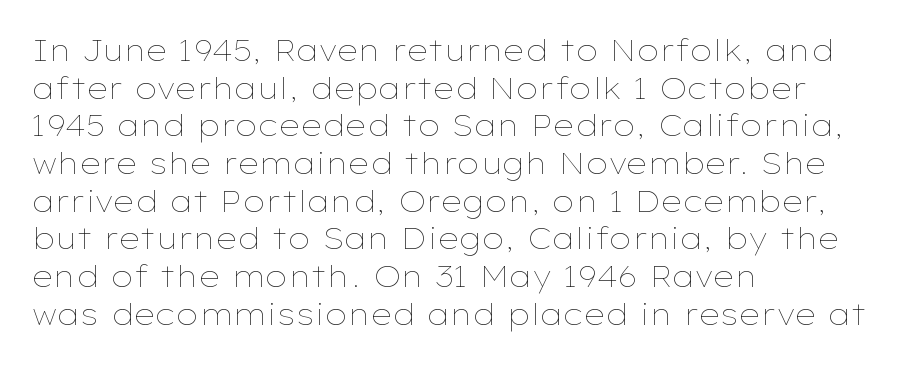
Q: Is the text bold? A: No.
Q: Is the text italic (slanted)? A: No, it is upright.
Q: Is the text underlined? A: No.
Q: How is the paragraph aligned? A: Left-aligned.
Q: Is the spacing between letters normal or unusually wide? A: Normal.
Q: Is the spacing between lines tight, normal or loose? A: Normal.
Q: Width (condensed, normal, or wide)? A: Wide.
Q: Stroke contrast? A: Low.
Q: x-height? A: Medium.
Q: Monospaced? A: No.
